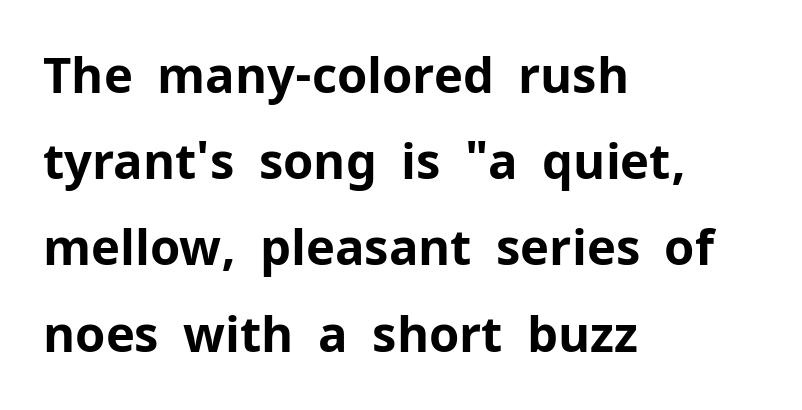
Q: Is the text bold? A: Yes.
Q: Is the text italic (slanted)? A: No, it is upright.
Q: Is the typeface a serif or a sans-serif typeface? A: Sans-serif.
Q: Is the text underlined? A: No.
Q: How is the paragraph aligned? A: Left-aligned.
Q: Is the spacing between letters normal or unusually wide? A: Normal.
Q: Width (condensed, normal, or wide)? A: Normal.
Q: Stroke contrast? A: Low.
Q: x-height? A: Medium.
Q: Monospaced? A: No.
